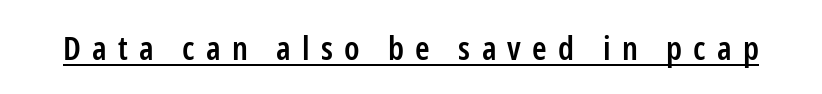
Each line of the rendering has a horizontal stroke beneath the glyphs. A typesetter would mark this as roman, not italic. Do the characters align in a grid? No, the font is proportional. Someone cranked the tracking dial way up on this one.
